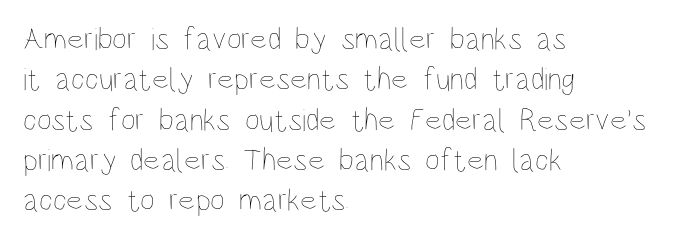
The line texture is even and compact thanks to regular tracking. The letters advance in unequal steps, a hallmark of proportional type. Rule under the text: the space is simply empty. No heavy texture on the line: the type isn't bold. Notice how the stems are strictly vertical — no italics here. The setting favours the left margin, as ordinary paragraphs usually do.
